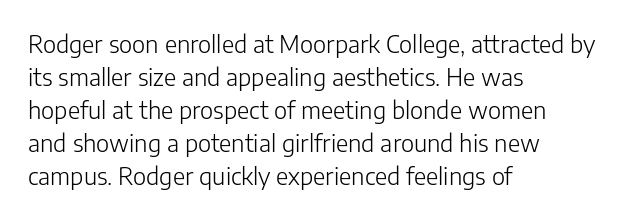
Q: Is the text bold? A: No.
Q: Is the text italic (slanted)? A: No, it is upright.
Q: Is the text underlined? A: No.
Q: How is the paragraph aligned? A: Left-aligned.
Q: Is the spacing between letters normal or unusually wide? A: Normal.
Q: Is the spacing between lines tight, normal or loose? A: Normal.
